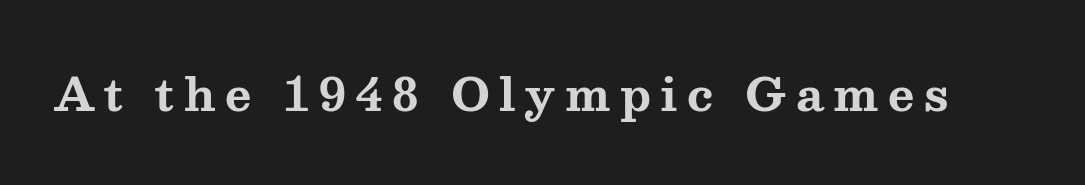
The image shows 45 px bold, wide serif type, upright; set unusually wide letter spacing (+0.21 em), not underlined; medium stroke contrast and a medium x-height.
